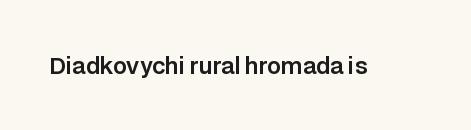
Q: Is the text italic (slanted)? A: No, it is upright.
Q: Is the text underlined? A: No.
Q: Is the spacing between letters normal or unusually wide? A: Normal.
